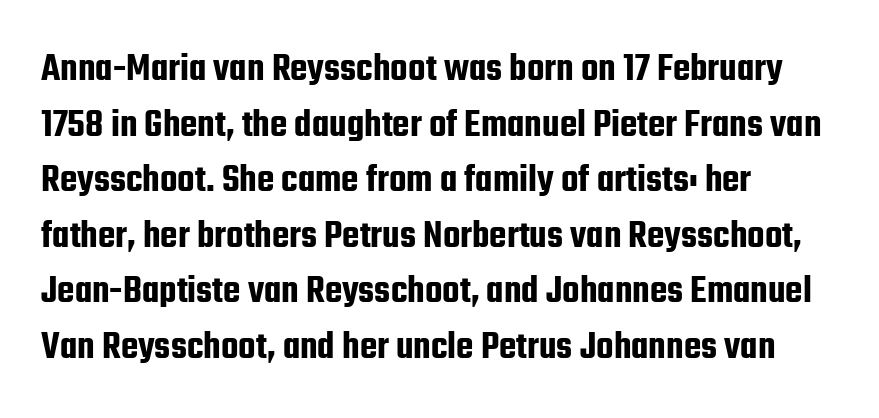
The image shows 40 px condensed sans-serif type, upright; set left-aligned, normal line spacing (1.39x), normal letter spacing, not underlined; low stroke contrast and a medium x-height.
